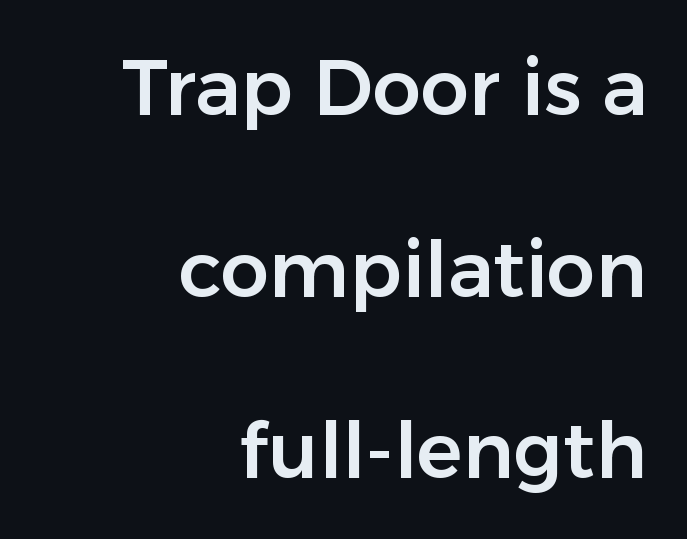
The image shows 77 px sans-serif type, upright; set right-aligned, loose line spacing (2.36x), normal letter spacing, not underlined; low stroke contrast and a medium x-height.
